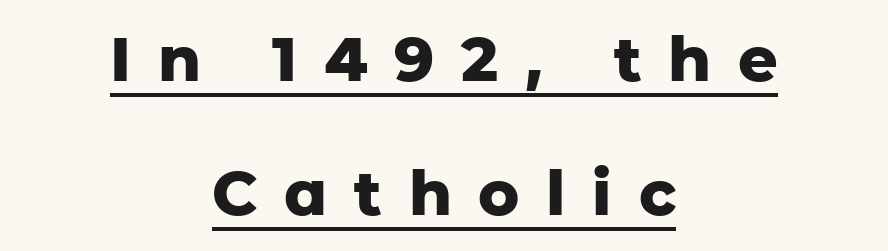
The words here are underlined. Typographic density is high because the face is bold. What stands out about the letter spacing? Its width — letters are far apart. The type sits square on the baseline with zero lean. The text was rendered using a sans face with plain stroke endings. A centered setting, common on invitations and titles, is used for this passage.
